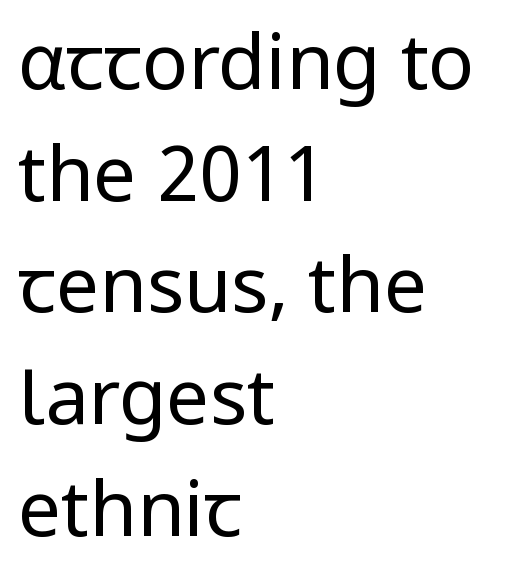
{"serif": "no", "italic": "no", "bold": "no", "weight": "regular", "width": "normal", "stroke_contrast": "low", "x_height": "medium", "monospaced": "no", "underline": "no", "align": "left", "line_spacing": "normal", "line_spacing_ratio": 1.45, "letter_spacing": "normal", "letter_spacing_em": 0.0, "glyph_px": 77}
